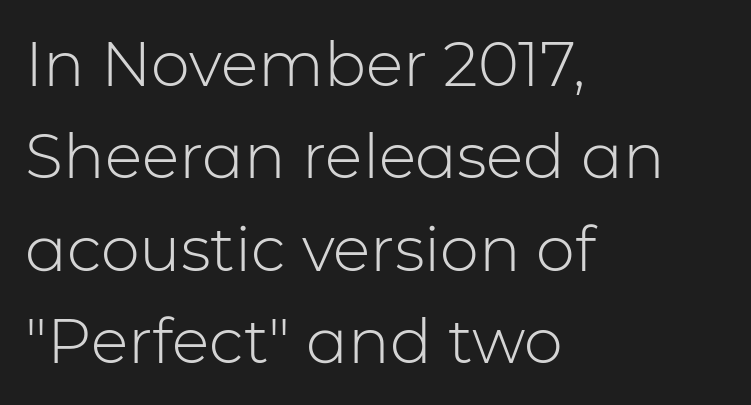
Q: Is the text bold? A: No.
Q: Is the text italic (slanted)? A: No, it is upright.
Q: Is the typeface a serif or a sans-serif typeface? A: Sans-serif.
Q: Is the text underlined? A: No.
Q: How is the paragraph aligned? A: Left-aligned.
Q: Is the spacing between letters normal or unusually wide? A: Normal.
Q: Is the spacing between lines tight, normal or loose? A: Normal.
Q: Width (condensed, normal, or wide)? A: Normal.
Q: Stroke contrast? A: Low.
Q: x-height? A: Medium.
Q: Monospaced? A: No.
